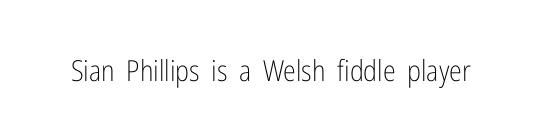
The image shows 29 px light, condensed sans-serif type, upright; set normal letter spacing, not underlined; low stroke contrast and a medium x-height.
